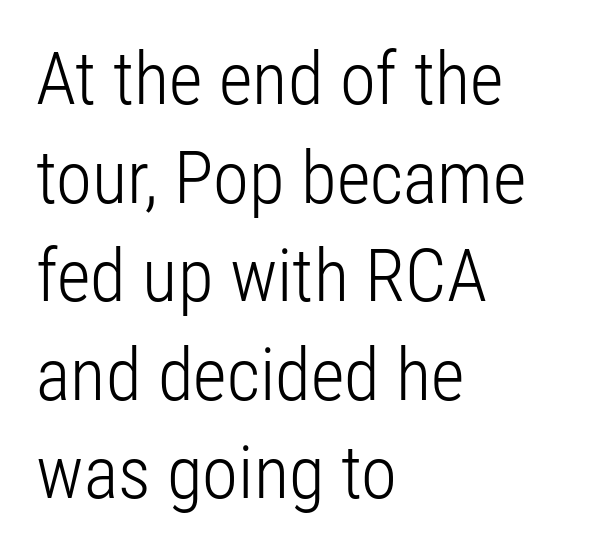
{"serif": "no", "italic": "no", "bold": "no", "weight": "light", "width": "condensed", "stroke_contrast": "low", "x_height": "medium", "monospaced": "no", "underline": "no", "align": "left", "line_spacing": "normal", "line_spacing_ratio": 1.35, "letter_spacing": "normal", "letter_spacing_em": 0.0, "glyph_px": 73}
